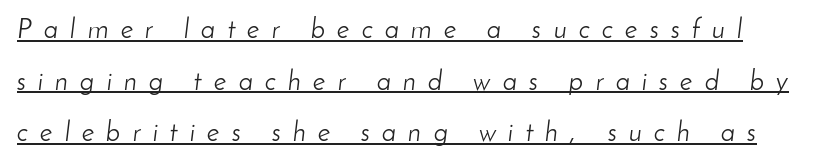
A typographer would call this underscored text. Unbolded letterforms with no extra heft. If you drew a line through each stem, it would be angled. Leading: increased.
